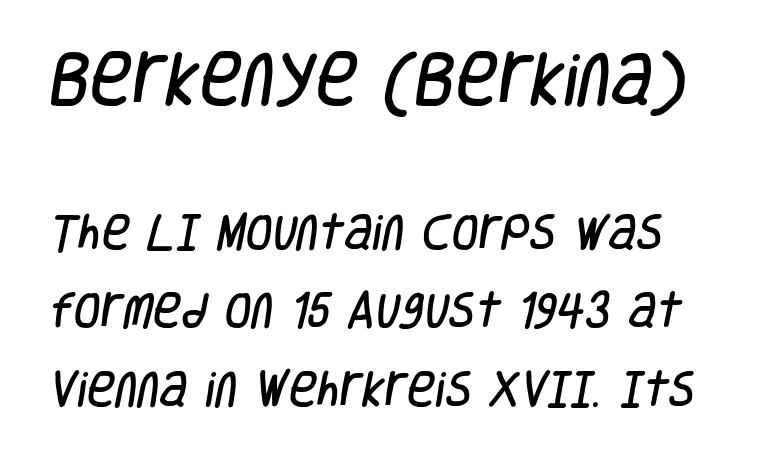
The image shows 58 px condensed sans-serif type; set loose line spacing (2.01x), normal letter spacing, not underlined; the first (top) block is 1.49x larger; low stroke contrast and a large x-height.
